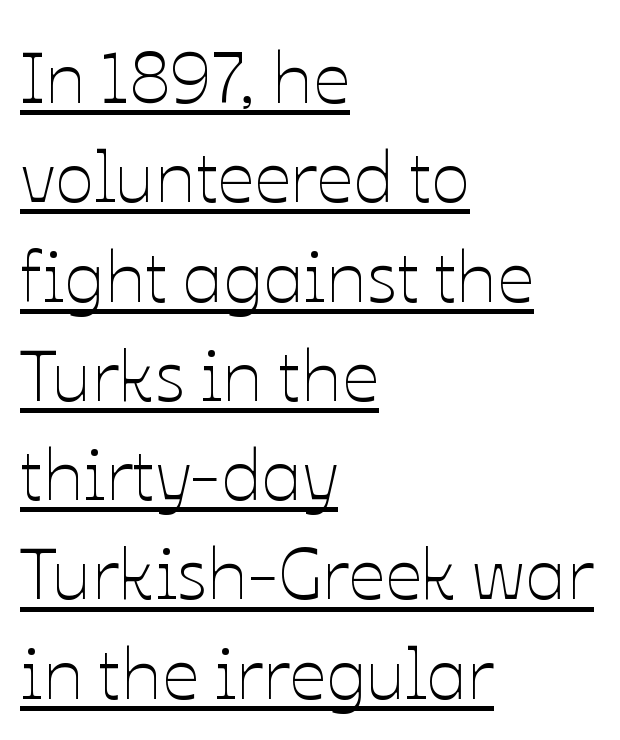
How are the letters spaced? Ordinarily, with no added tracking. Successive baselines arrive at the customary interval. The face used here is proportionally spaced, like ordinary book or web type. A classic flush-left, rag-right setting is used for this passage. The face looks like a standard text weight, possibly lighter.
